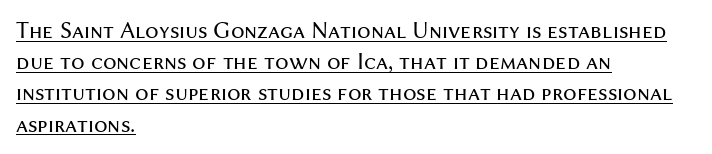
The image shows 24 px text type, upright; set left-aligned, normal line spacing (1.3x), normal letter spacing, underlined.
